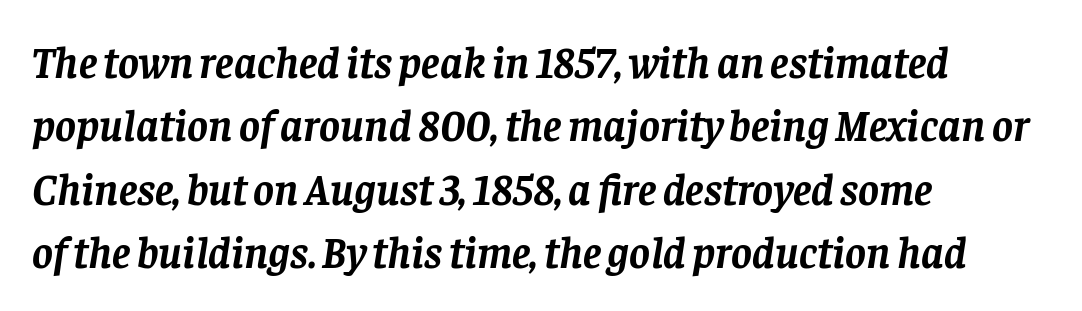
The image shows 44 px semibold serif type, italic (leaning right); set left-aligned, normal line spacing (1.44x), normal letter spacing, not underlined; low stroke contrast and a large x-height.
